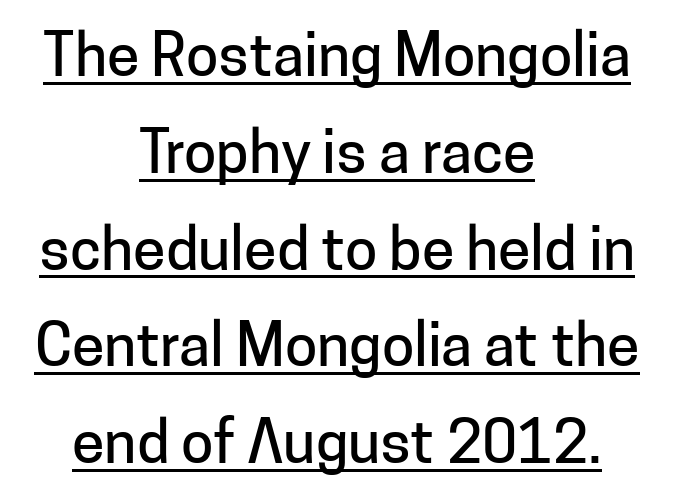
Q: Is the text italic (slanted)? A: No, it is upright.
Q: Is the typeface a serif or a sans-serif typeface? A: Sans-serif.
Q: Is the text underlined? A: Yes.
Q: How is the paragraph aligned? A: Centered.
Q: Is the spacing between letters normal or unusually wide? A: Normal.
Q: Is the spacing between lines tight, normal or loose? A: Normal.
Q: Width (condensed, normal, or wide)? A: Normal.
Q: Stroke contrast? A: Low.
Q: x-height? A: Medium.
Q: Monospaced? A: No.
